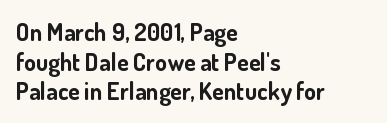
Nobody drew a line under any word here. The lettering stays uniformly vertical, giving the passage a roman look. Each word holds together tightly as a unit, with standard inter-letter gaps. A student would call this left alignment; a typographer would say flush left, rag right. Typographic density is high because the face is bold.
